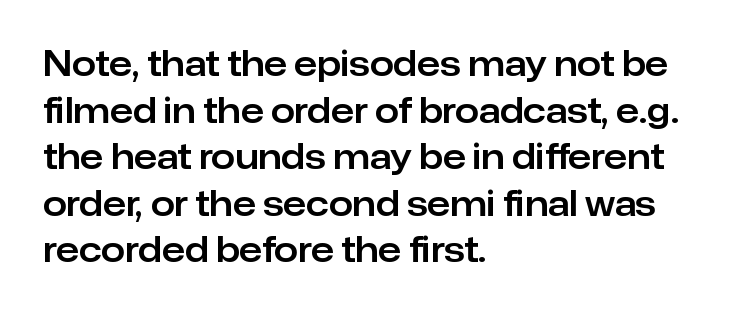
Q: Is the text italic (slanted)? A: No, it is upright.
Q: Is the typeface a serif or a sans-serif typeface? A: Sans-serif.
Q: Is the text underlined? A: No.
Q: How is the paragraph aligned? A: Left-aligned.
Q: Is the spacing between letters normal or unusually wide? A: Normal.
Q: Is the spacing between lines tight, normal or loose? A: Normal.
Q: Width (condensed, normal, or wide)? A: Normal.
Q: Stroke contrast? A: Low.
Q: x-height? A: Medium.
Q: Monospaced? A: No.
